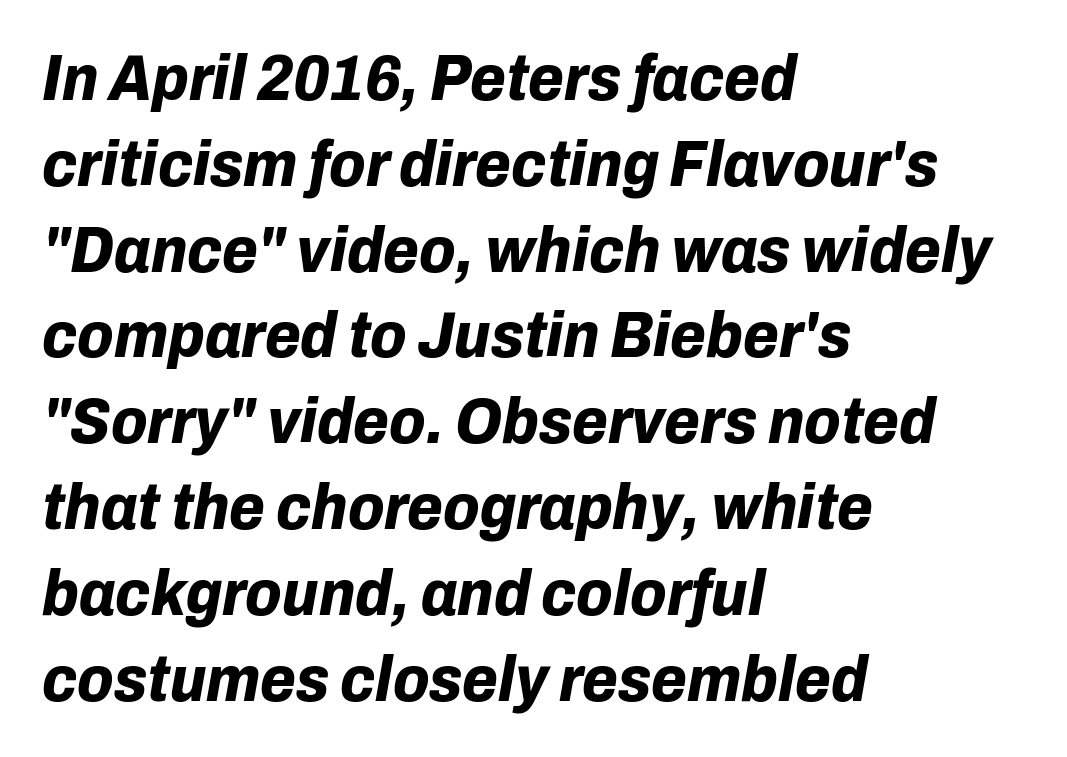
The image shows 65 px bold type, italic (leaning right); set left-aligned, normal line spacing (1.32x), normal letter spacing, not underlined; low stroke contrast and a medium x-height.
